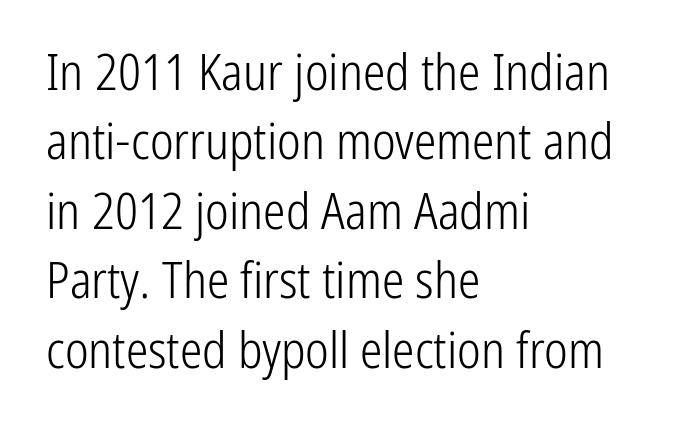
{"serif": "no", "italic": "no", "bold": "no", "weight": "light", "width": "condensed", "stroke_contrast": "low", "x_height": "medium", "monospaced": "no", "underline": "no", "align": "left", "line_spacing": "normal", "line_spacing_ratio": 1.39, "letter_spacing": "normal", "letter_spacing_em": 0.0, "glyph_px": 50}
